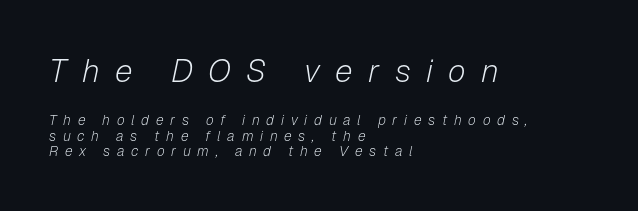
The image shows 32 px light type, italic (leaning right); set left-aligned, tight line spacing (1.11x), unusually wide letter spacing (+0.48 em), not underlined; the first (top) block is 2.29x larger; low stroke contrast and a medium x-height.
